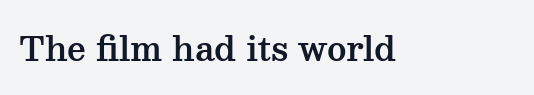
Lines of text with bare space underneath. This sample uses plain, unmodified letter spacing. The text was rendered using a seriffed face with decorative stroke endings. Upright lettering throughout.
